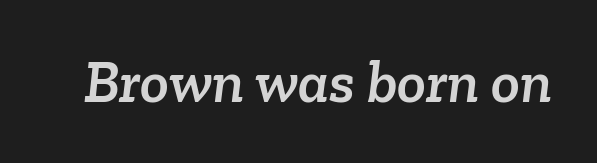
{"serif": "yes", "width": "normal", "stroke_contrast": "low", "x_height": "medium", "monospaced": "no", "underline": "no", "letter_spacing": "normal", "letter_spacing_em": 0.0, "glyph_px": 60}
